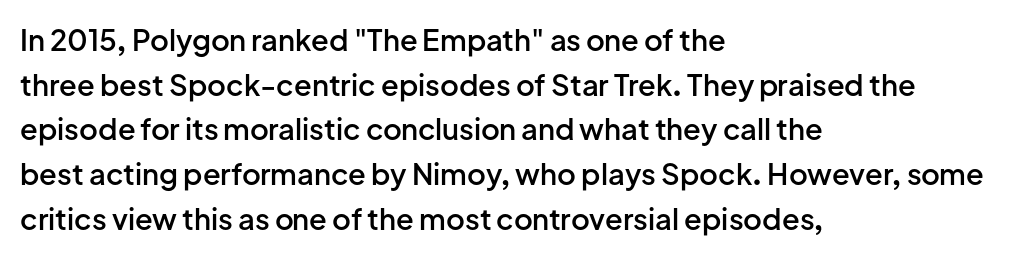
The image shows 29 px semibold sans-serif type, upright; set left-aligned, normal line spacing (1.54x), normal letter spacing, not underlined; low stroke contrast and a medium x-height.
